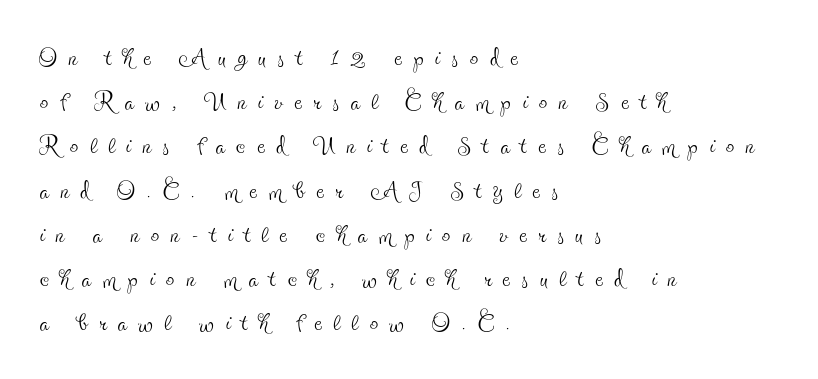
The image shows 34 px thin, condensed serif type; set left-aligned, normal line spacing (1.3x), unusually wide letter spacing (+0.34 em), not underlined; a small x-height.
